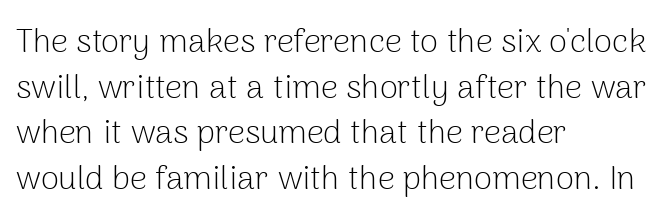
{"serif": "no", "italic": "no", "bold": "no", "weight": "light", "width": "normal", "stroke_contrast": "low", "x_height": "medium", "monospaced": "no", "underline": "no", "align": "left", "line_spacing": "normal", "line_spacing_ratio": 1.38, "letter_spacing": "normal", "letter_spacing_em": 0.0, "glyph_px": 33}
